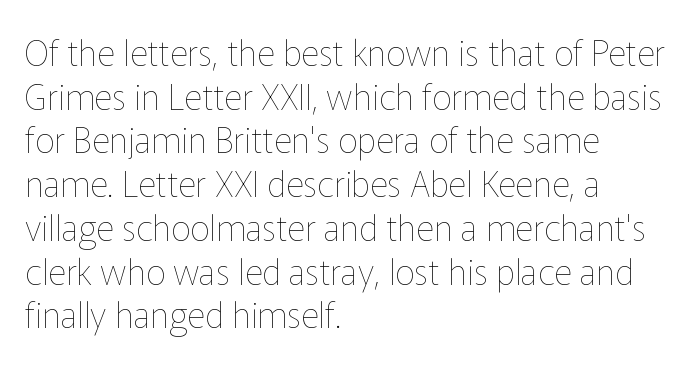
Q: Is the text bold? A: No.
Q: Is the text italic (slanted)? A: No, it is upright.
Q: Is the text underlined? A: No.
Q: How is the paragraph aligned? A: Left-aligned.
Q: Is the spacing between letters normal or unusually wide? A: Normal.
Q: Is the spacing between lines tight, normal or loose? A: Normal.
Q: Width (condensed, normal, or wide)? A: Normal.
Q: Stroke contrast? A: Low.
Q: x-height? A: Medium.
Q: Monospaced? A: No.
